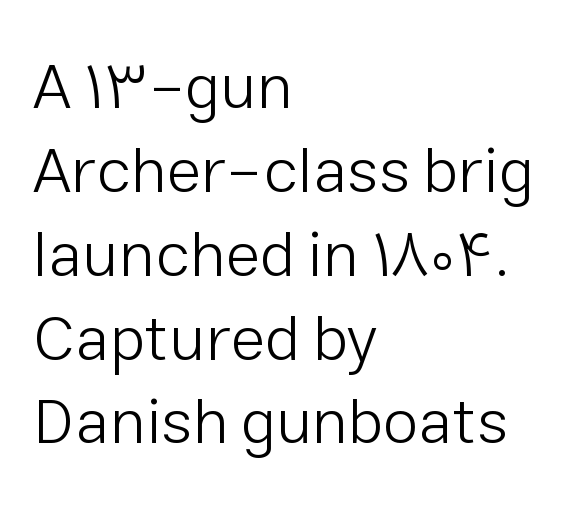
This reads as an unemphasized weight, regular at the heaviest. Beneath every word, the page is bare. Think of a printed novel: that variable character pitch is what you see here. Grotesque or geometric, the face here clearly has no serifs. In terms of letterspacing, this is plain default setting. These lines are set flush left with a ragged right edge.
